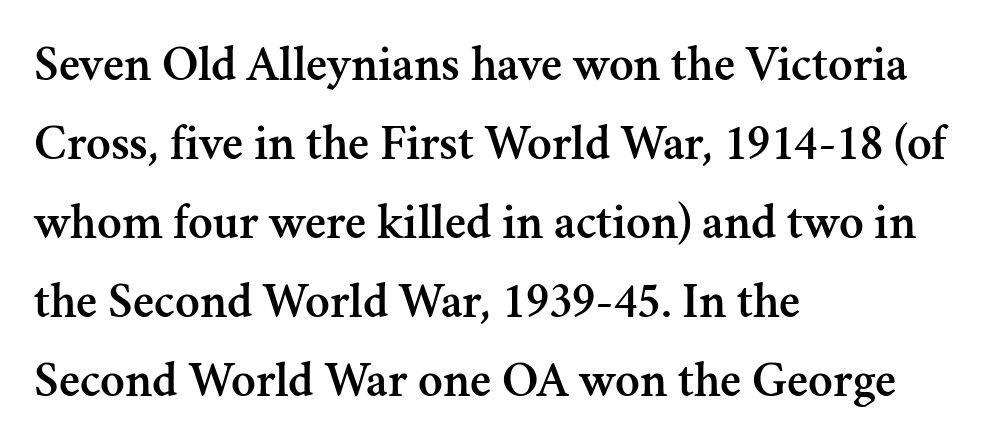
{"serif": "yes", "italic": "no", "width": "normal", "stroke_contrast": "medium", "x_height": "small", "monospaced": "no", "underline": "no", "align": "left", "line_spacing": "normal", "line_spacing_ratio": 1.55, "letter_spacing": "normal", "letter_spacing_em": 0.0, "glyph_px": 51}
